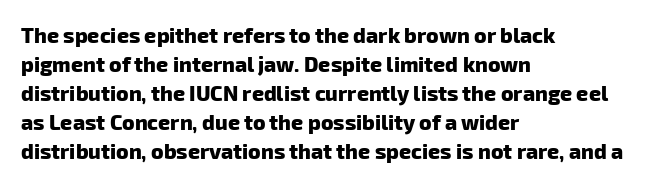
A clean baseline with only descenders dipping below it. The sample has been set heavy, in full bold. Evenly set lines give the paragraph a standard silhouette. This rendering leaves character spacing at its baseline value. Notice how the passage keeps a crisp vertical edge on the left only.
